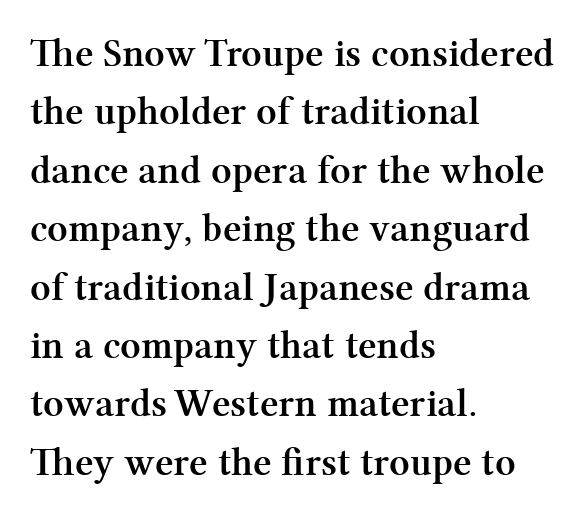
Words appear dense and cohesive because spacing is normal. Pretty heavy lettering here — definitely bold. This is roman type, the default non-slanted kind. The block of text has a typical density, with ordinary space between rows. Letters rest on an invisible, unmarked baseline.
